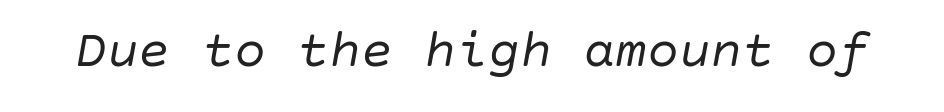
{"italic": "yes", "lean": "right", "slant_degrees": 10, "bold": "no", "weight": "regular", "width": "normal", "stroke_contrast": "low", "x_height": "large", "underline": "no", "letter_spacing": "normal", "letter_spacing_em": 0.0, "glyph_px": 53}
